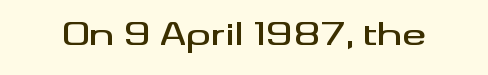
Q: Is the text italic (slanted)? A: No, it is upright.
Q: Is the typeface a serif or a sans-serif typeface? A: Sans-serif.
Q: Is the text underlined? A: No.
Q: Is the spacing between letters normal or unusually wide? A: Normal.
Q: Width (condensed, normal, or wide)? A: Wide.
Q: Stroke contrast? A: Medium.
Q: x-height? A: Small.
Q: Monospaced? A: No.
